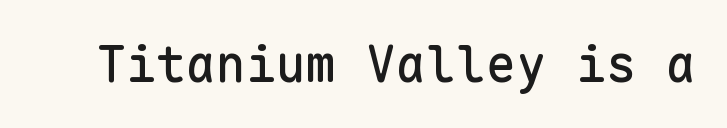
You could count columns in this text — the font is strictly monospaced. The lettering holds an erect, upright posture throughout. I'd call this a sans setting — the letters go barefoot. Clear beneath every line of the passage. The line texture is even and compact thanks to regular tracking.
